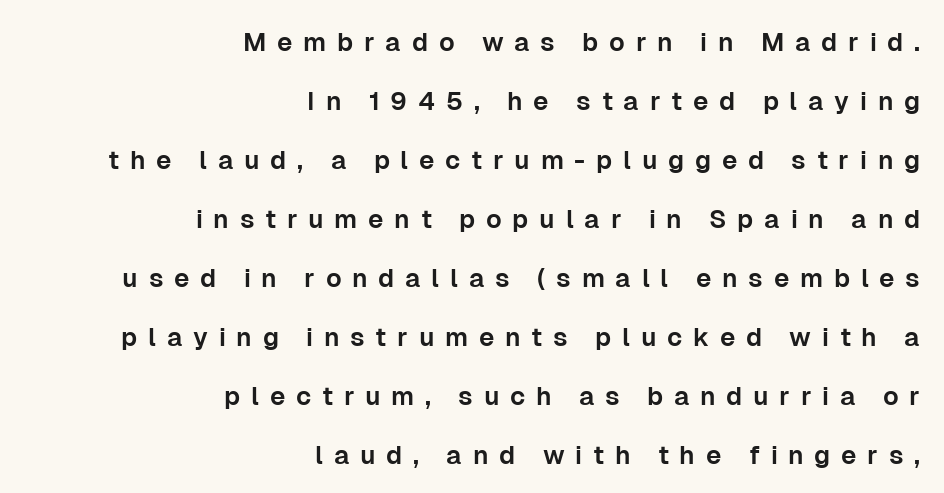
A clean baseline with only descenders dipping below it. One-word summary of the alignment: right. This sample uses expanded letter spacing, leaving extra air between glyphs. Every stem runs plumb, perpendicular to the baseline. These lines stand farther apart than default settings would place them.
